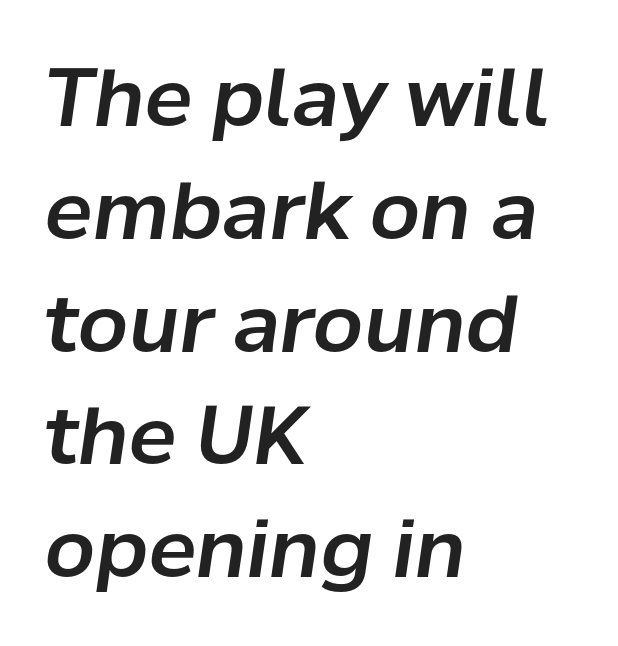
The image shows 80 px text type, italic (leaning right); set left-aligned, normal line spacing (1.41x), normal letter spacing, not underlined; low stroke contrast and a medium x-height.
